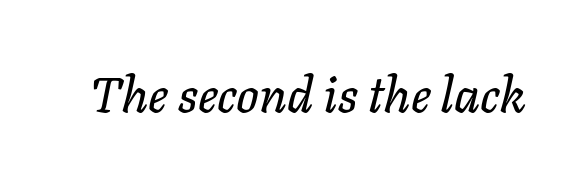
Q: Is the text italic (slanted)? A: Yes, it leans right by about 11 degrees.
Q: Is the text underlined? A: No.
Q: Is the spacing between letters normal or unusually wide? A: Normal.
Q: Width (condensed, normal, or wide)? A: Normal.
Q: Stroke contrast? A: Low.
Q: x-height? A: Medium.
Q: Monospaced? A: No.
